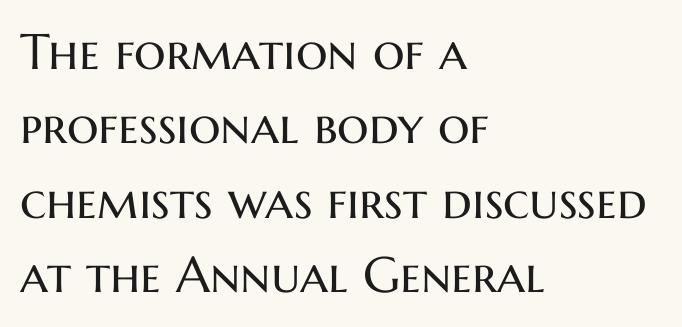
The image shows 50 px regular-weight sans-serif type, upright; set left-aligned, normal line spacing (1.49x), normal letter spacing, not underlined; medium stroke contrast and a medium x-height.
